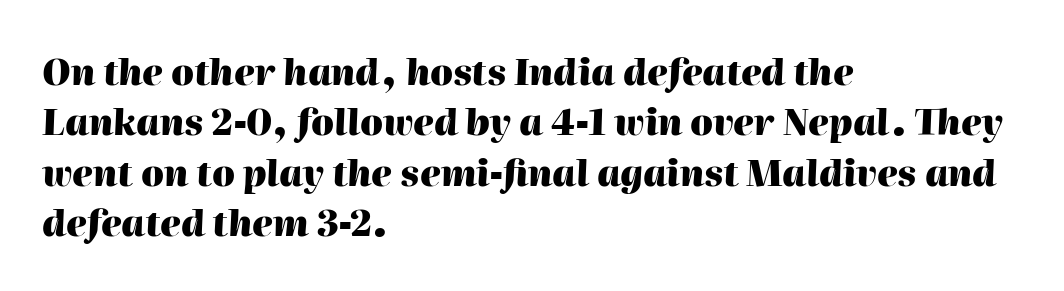
Q: Is the text bold? A: Yes.
Q: Is the text italic (slanted)? A: Yes, it leans right by about 2 degrees.
Q: Is the text underlined? A: No.
Q: How is the paragraph aligned? A: Left-aligned.
Q: Is the spacing between letters normal or unusually wide? A: Normal.
Q: Is the spacing between lines tight, normal or loose? A: Normal.
Q: Width (condensed, normal, or wide)? A: Normal.
Q: Stroke contrast? A: High.
Q: x-height? A: Medium.
Q: Monospaced? A: No.
